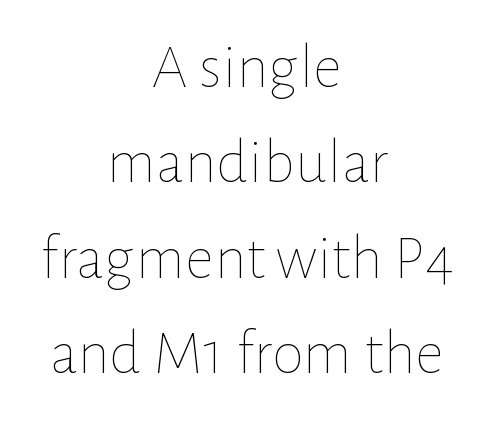
{"italic": "no", "bold": "no", "weight": "thin", "width": "normal", "stroke_contrast": "low", "x_height": "medium", "monospaced": "no", "underline": "no", "align": "center", "line_spacing": "normal", "line_spacing_ratio": 1.49, "letter_spacing": "normal", "letter_spacing_em": 0.0, "glyph_px": 64}
